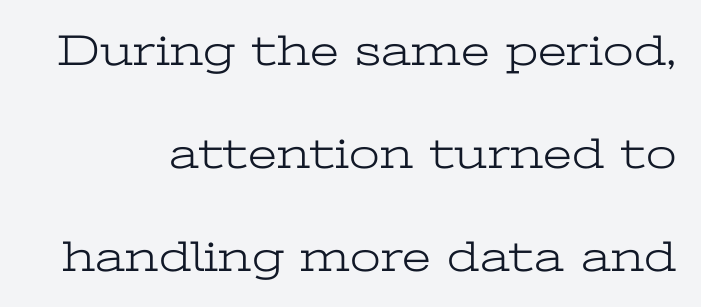
The image shows 44 px light, wide serif type, upright; set loose line spacing (2.34x), normal letter spacing, not underlined; low stroke contrast and a medium x-height.
